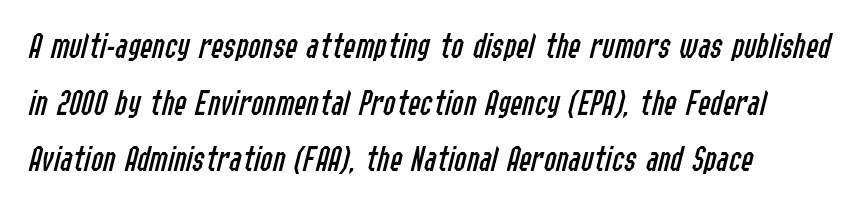
Layout note: lines flush left. These lines are rendered in a variable-pitch font. Compared with typical paragraphs, the rows here are spaced about the same. There's an unmistakable incline to the writing here. Students, note that the glyphs here touch the page at normal intervals.
